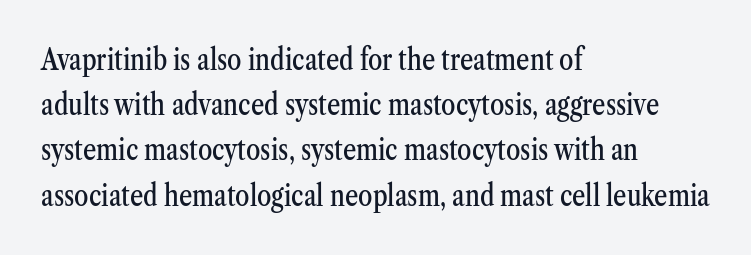
{"serif": "yes", "italic": "no", "width": "condensed", "stroke_contrast": "medium", "x_height": "medium", "monospaced": "no", "underline": "no", "align": "left", "line_spacing": "normal", "line_spacing_ratio": 1.56, "letter_spacing": "normal", "letter_spacing_em": 0.0, "glyph_px": 29}
